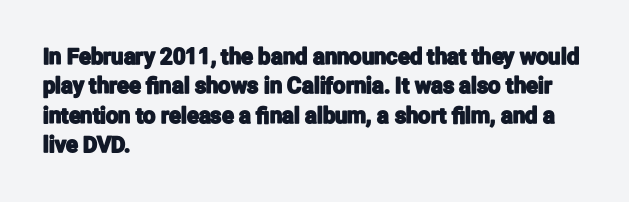
Reading down the block, your eye returns to a fixed left position each line. The type sits square on the baseline with zero lean. The space directly below the letters is spotless. Notice how descenders clear the ascenders below comfortably — that's standard leading. Each word holds together tightly as a unit, with standard inter-letter gaps.
